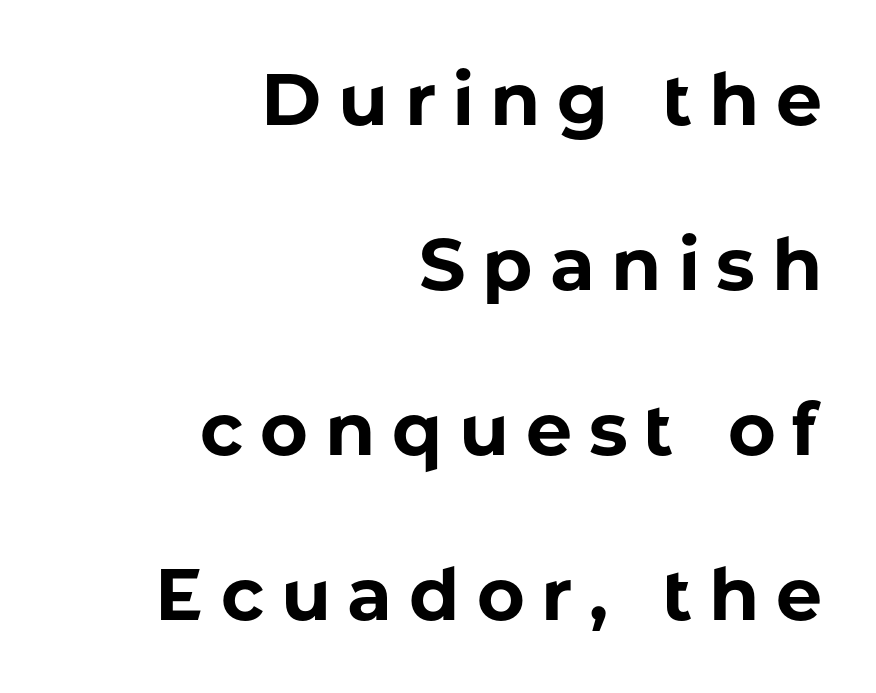
Q: Is the text bold? A: Yes.
Q: Is the text italic (slanted)? A: No, it is upright.
Q: Is the typeface a serif or a sans-serif typeface? A: Sans-serif.
Q: Is the text underlined? A: No.
Q: How is the paragraph aligned? A: Right-aligned.
Q: Is the spacing between letters normal or unusually wide? A: Unusually wide.
Q: Is the spacing between lines tight, normal or loose? A: Loose.
Q: Width (condensed, normal, or wide)? A: Normal.
Q: Stroke contrast? A: Low.
Q: x-height? A: Medium.
Q: Monospaced? A: No.
